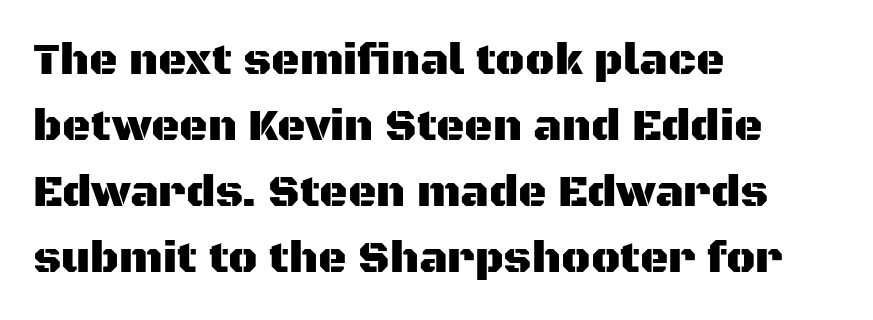
Q: Is the text italic (slanted)? A: No, it is upright.
Q: Is the typeface a serif or a sans-serif typeface? A: Sans-serif.
Q: Is the text underlined? A: No.
Q: How is the paragraph aligned? A: Left-aligned.
Q: Is the spacing between letters normal or unusually wide? A: Normal.
Q: Is the spacing between lines tight, normal or loose? A: Normal.
Q: Width (condensed, normal, or wide)? A: Normal.
Q: Stroke contrast? A: Medium.
Q: x-height? A: Large.
Q: Monospaced? A: No.
